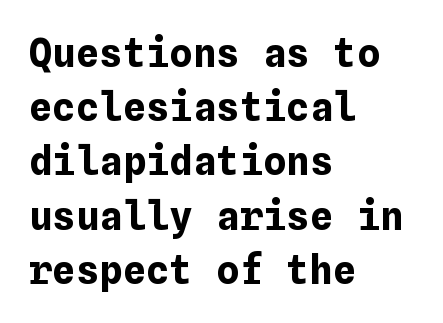
{"italic": "no", "bold": "yes", "weight": "bold", "width": "normal", "stroke_contrast": "low", "x_height": "medium", "underline": "no", "align": "left", "line_spacing": "normal", "line_spacing_ratio": 1.39, "letter_spacing": "normal", "letter_spacing_em": 0.0, "glyph_px": 39}
